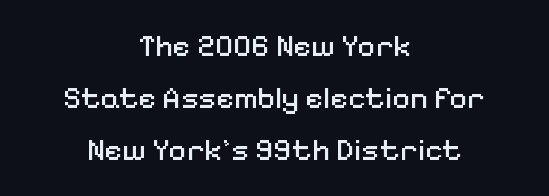
Q: Is the text bold? A: No.
Q: Is the text italic (slanted)? A: No, it is upright.
Q: Is the typeface a serif or a sans-serif typeface? A: Sans-serif.
Q: Is the text underlined? A: No.
Q: How is the paragraph aligned? A: Centered.
Q: Is the spacing between letters normal or unusually wide? A: Normal.
Q: Is the spacing between lines tight, normal or loose? A: Normal.
Q: Width (condensed, normal, or wide)? A: Normal.
Q: Stroke contrast? A: Medium.
Q: x-height? A: Medium.
Q: Monospaced? A: No.
